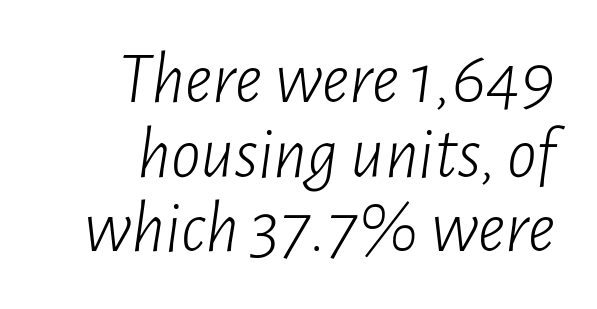
The image shows 74 px light, condensed type, italic (leaning right); set tight line spacing (1.01x), normal letter spacing, not underlined; low stroke contrast and a medium x-height.
